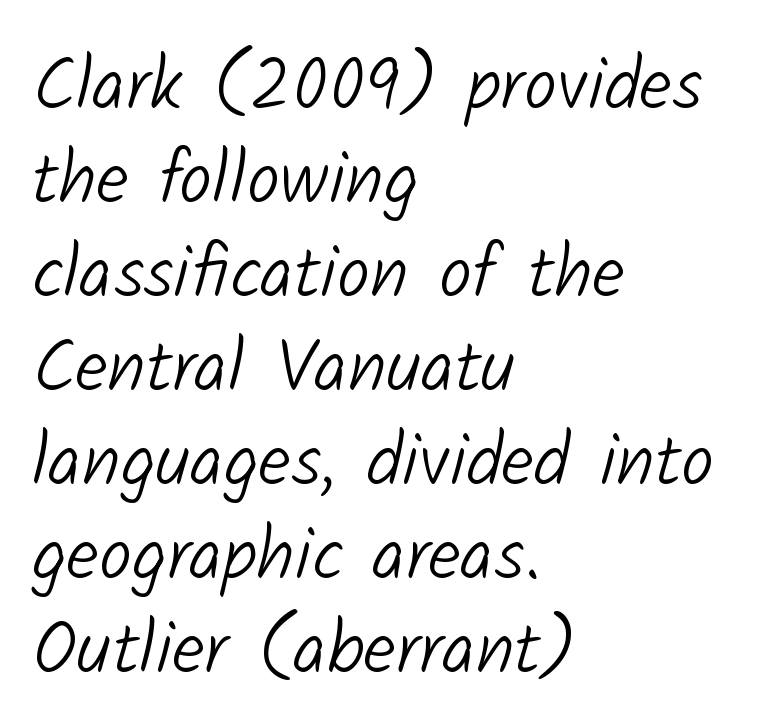
This sample has the flowing, uneven cadence of proportional lettering. The space between consecutive lines is moderate. Plain, unruled lines of type. This is not heavy type; no bold has been used.
